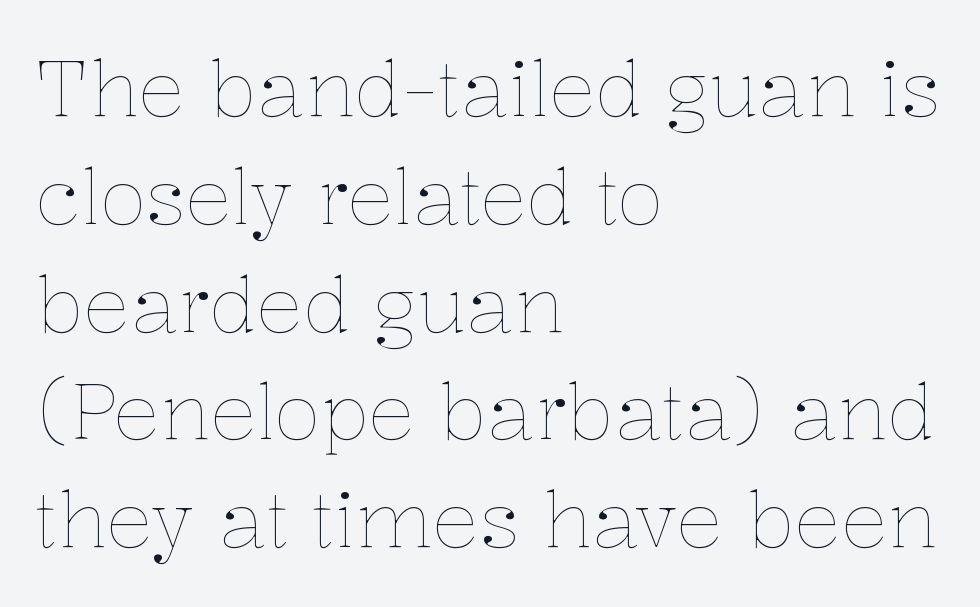
Q: Is the text bold? A: No.
Q: Is the text italic (slanted)? A: No, it is upright.
Q: Is the text underlined? A: No.
Q: How is the paragraph aligned? A: Left-aligned.
Q: Is the spacing between letters normal or unusually wide? A: Normal.
Q: Is the spacing between lines tight, normal or loose? A: Normal.
Q: Width (condensed, normal, or wide)? A: Normal.
Q: Stroke contrast? A: Low.
Q: x-height? A: Medium.
Q: Monospaced? A: No.
